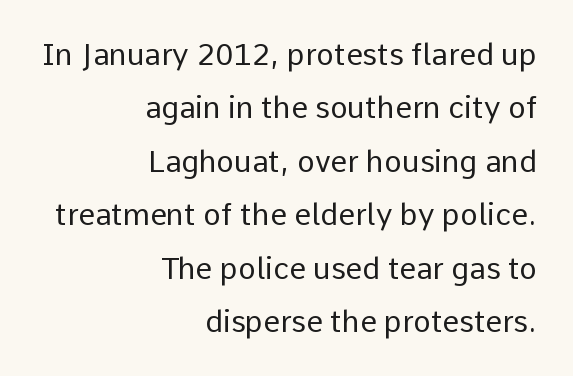
Q: Is the text bold? A: No.
Q: Is the text italic (slanted)? A: No, it is upright.
Q: Is the typeface a serif or a sans-serif typeface? A: Sans-serif.
Q: Is the text underlined? A: No.
Q: How is the paragraph aligned? A: Right-aligned.
Q: Is the spacing between letters normal or unusually wide? A: Normal.
Q: Width (condensed, normal, or wide)? A: Normal.
Q: Stroke contrast? A: Low.
Q: x-height? A: Medium.
Q: Monospaced? A: No.
